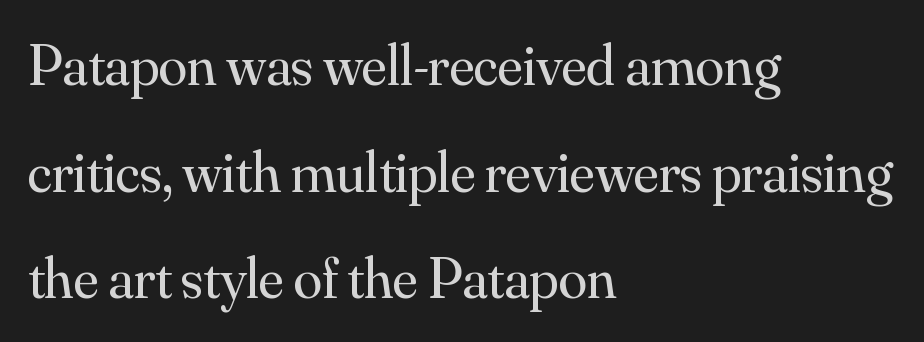
Q: Is the text bold? A: No.
Q: Is the text italic (slanted)? A: No, it is upright.
Q: Is the typeface a serif or a sans-serif typeface? A: Serif.
Q: Is the text underlined? A: No.
Q: How is the paragraph aligned? A: Left-aligned.
Q: Is the spacing between letters normal or unusually wide? A: Normal.
Q: Width (condensed, normal, or wide)? A: Normal.
Q: Stroke contrast? A: Medium.
Q: x-height? A: Small.
Q: Monospaced? A: No.
